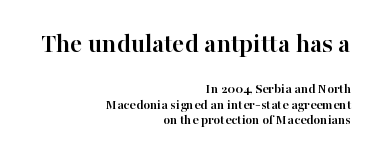
Q: Is the text bold? A: Yes.
Q: Is the text italic (slanted)? A: No, it is upright.
Q: Is the text underlined? A: No.
Q: How is the paragraph aligned? A: Right-aligned.
Q: Is the spacing between letters normal or unusually wide? A: Normal.
Q: Is the spacing between lines tight, normal or loose? A: Tight.
Q: Which block of text is set in a larger size, the first (top) or the second (bottom)? A: The first (top) one.
